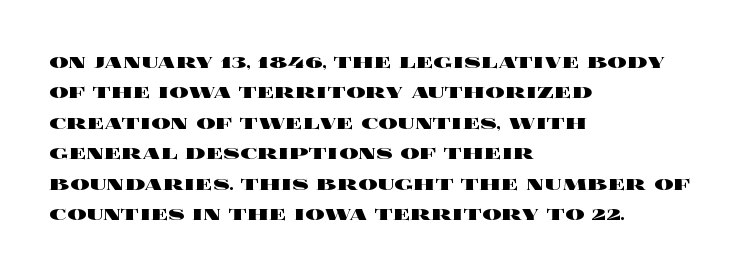
{"italic": "no", "bold": "yes", "underline": "no", "align": "left", "line_spacing": "normal", "line_spacing_ratio": 1.27, "letter_spacing": "normal", "letter_spacing_em": 0.0, "glyph_px": 24}
